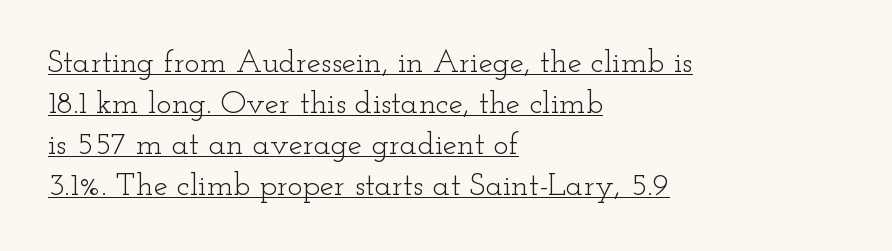
Q: Is the text bold? A: No.
Q: Is the text italic (slanted)? A: No, it is upright.
Q: Is the typeface a serif or a sans-serif typeface? A: Serif.
Q: Is the text underlined? A: Yes.
Q: How is the paragraph aligned? A: Left-aligned.
Q: Is the spacing between letters normal or unusually wide? A: Normal.
Q: Is the spacing between lines tight, normal or loose? A: Normal.
Q: Width (condensed, normal, or wide)? A: Wide.
Q: Stroke contrast? A: Low.
Q: x-height? A: Small.
Q: Monospaced? A: No.
